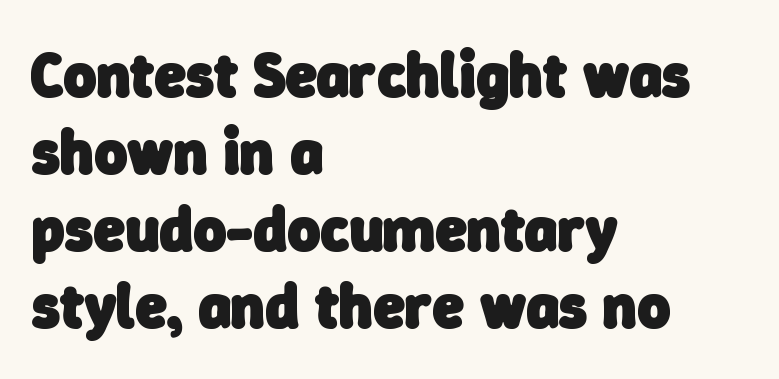
The image shows 63 px heavy sans-serif type; set left-aligned, line spacing 1.22x, normal letter spacing, not underlined; low stroke contrast and a medium x-height.
